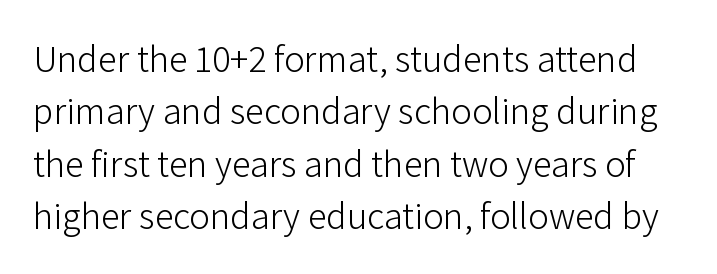
{"serif": "no", "italic": "no", "bold": "no", "weight": "light", "width": "normal", "stroke_contrast": "low", "x_height": "medium", "monospaced": "no", "underline": "no", "line_spacing": "normal", "line_spacing_ratio": 1.38, "letter_spacing": "normal", "letter_spacing_em": 0.0, "glyph_px": 38}
